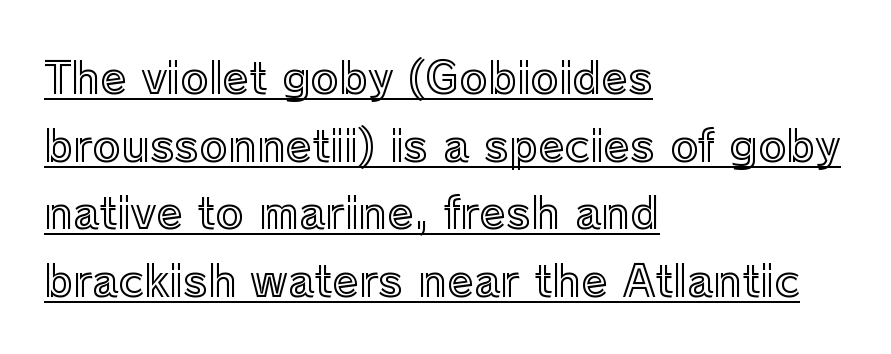
Each new line begins a customary step beneath the previous one. The letters stand straight up with perfectly vertical stems. Honestly, the underline is the first thing you notice here. The compositor pushed each line to the left boundary. Think of a printed novel: that variable character pitch is what you see here.
